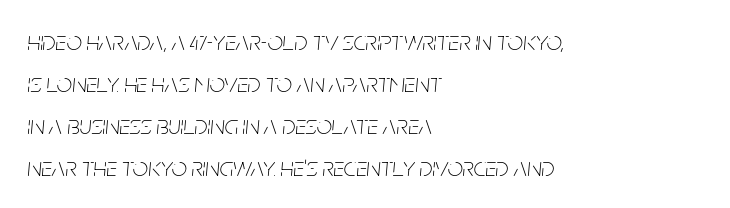
The image shows 27 px text type, italic (leaning right); set left-aligned, normal line spacing (1.56x), normal letter spacing, not underlined.
